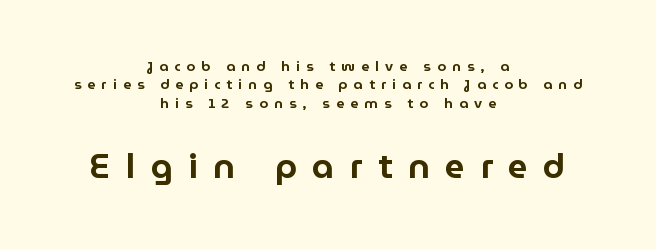
A typesetter would call this proportional, since set widths differ per character. Tracking here is generous; glyphs stand well apart from one another. Letterform terminals end flat and unadorned throughout the passage. This sample keeps an unexceptional amount of space between lines. Quick note: underline off.
